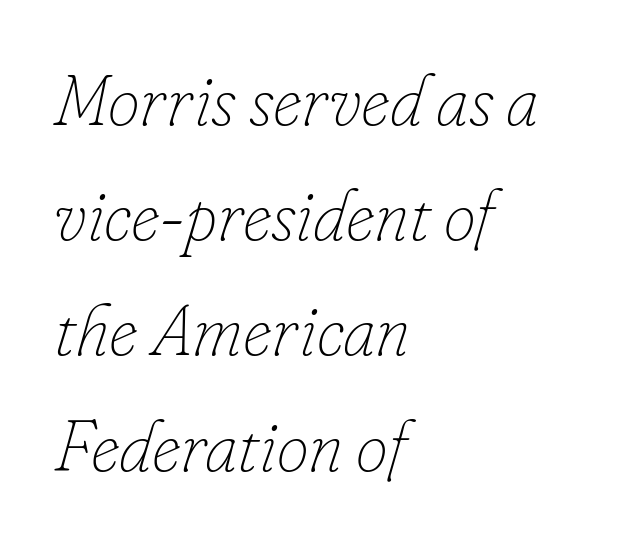
{"italic": "yes", "lean": "right", "slant_degrees": 16, "bold": "no", "weight": "thin", "width": "normal", "stroke_contrast": "low", "x_height": "small", "monospaced": "no", "underline": "no", "align": "left", "line_spacing": "normal", "line_spacing_ratio": 1.6, "letter_spacing": "normal", "letter_spacing_em": 0.0, "glyph_px": 72}
